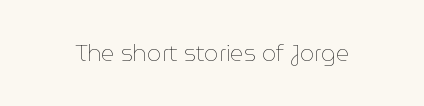
Q: Is the text bold? A: No.
Q: Is the text italic (slanted)? A: No, it is upright.
Q: Is the text underlined? A: No.
Q: Is the spacing between letters normal or unusually wide? A: Normal.
